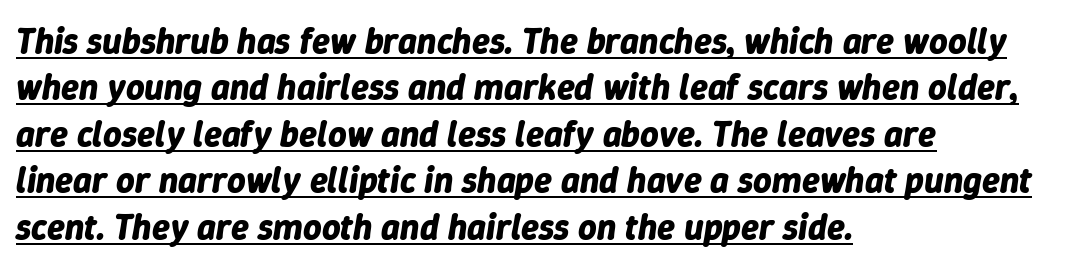
Q: Is the text bold? A: Yes.
Q: Is the text italic (slanted)? A: Yes, it leans right by about 9 degrees.
Q: Is the text underlined? A: Yes.
Q: How is the paragraph aligned? A: Left-aligned.
Q: Is the spacing between letters normal or unusually wide? A: Normal.
Q: Is the spacing between lines tight, normal or loose? A: Normal.
Q: Width (condensed, normal, or wide)? A: Normal.
Q: Stroke contrast? A: Low.
Q: x-height? A: Medium.
Q: Monospaced? A: No.
